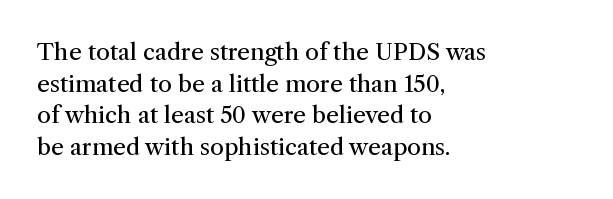
{"italic": "no", "bold": "no", "underline": "no", "align": "left", "line_spacing": "normal", "line_spacing_ratio": 1.38, "letter_spacing": "normal", "letter_spacing_em": 0.0, "glyph_px": 23}
